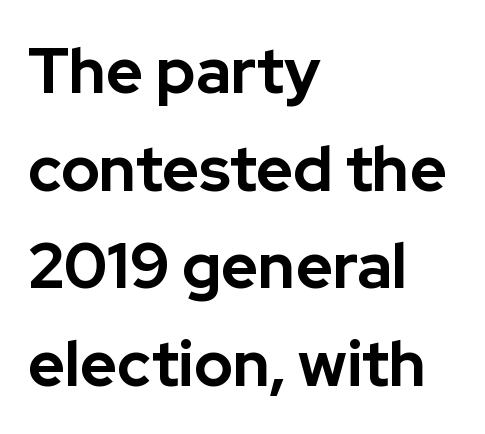
What's the leading like? Ordinary, nothing unusual. Set as a true bold cut, around the 700 mark. Only glyphs here, with clear space below each row. Caption: multi-line text, flush left, ragged right.
